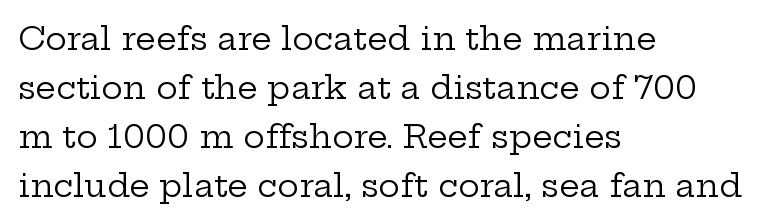
Q: Is the text bold? A: No.
Q: Is the text italic (slanted)? A: No, it is upright.
Q: Is the typeface a serif or a sans-serif typeface? A: Serif.
Q: Is the text underlined? A: No.
Q: How is the paragraph aligned? A: Left-aligned.
Q: Is the spacing between letters normal or unusually wide? A: Normal.
Q: Is the spacing between lines tight, normal or loose? A: Normal.
Q: Width (condensed, normal, or wide)? A: Wide.
Q: Stroke contrast? A: Low.
Q: x-height? A: Medium.
Q: Monospaced? A: No.
